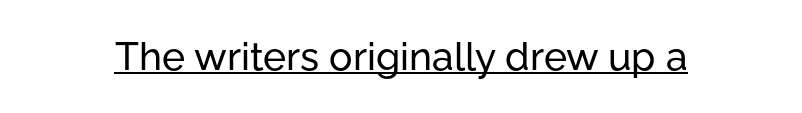
Q: Is the text italic (slanted)? A: No, it is upright.
Q: Is the typeface a serif or a sans-serif typeface? A: Sans-serif.
Q: Is the text underlined? A: Yes.
Q: Is the spacing between letters normal or unusually wide? A: Normal.
Q: Width (condensed, normal, or wide)? A: Normal.
Q: Stroke contrast? A: Low.
Q: x-height? A: Medium.
Q: Monospaced? A: No.
